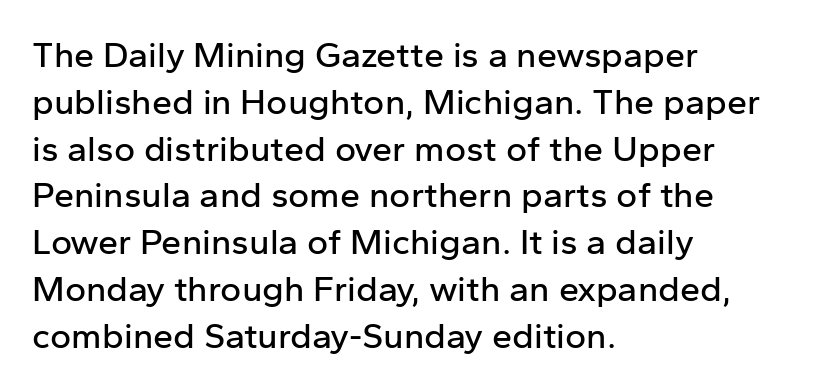
Q: Is the text italic (slanted)? A: No, it is upright.
Q: Is the typeface a serif or a sans-serif typeface? A: Sans-serif.
Q: Is the text underlined? A: No.
Q: How is the paragraph aligned? A: Left-aligned.
Q: Is the spacing between letters normal or unusually wide? A: Normal.
Q: Is the spacing between lines tight, normal or loose? A: Normal.
Q: Width (condensed, normal, or wide)? A: Normal.
Q: Stroke contrast? A: Low.
Q: x-height? A: Medium.
Q: Monospaced? A: No.
